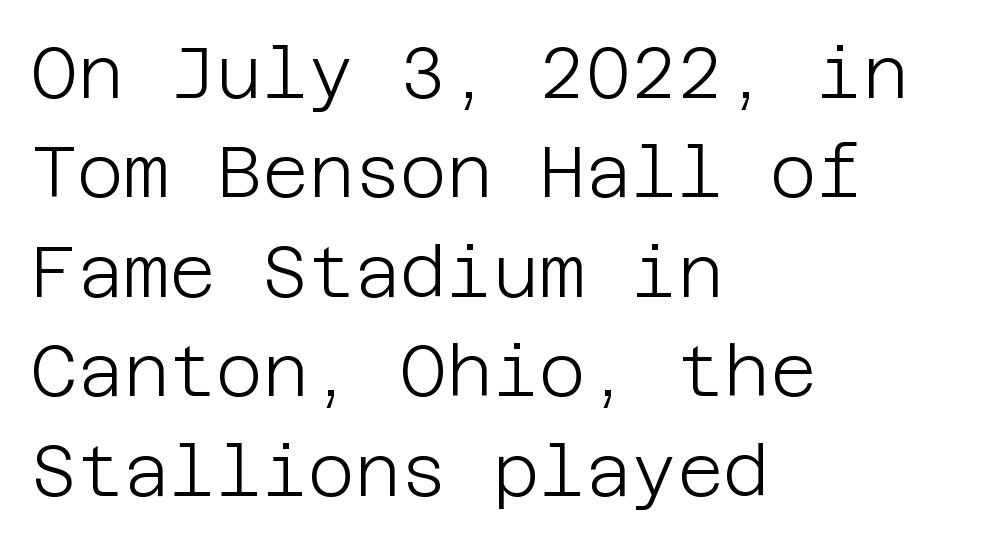
The font is comparable to plain body text, perhaps lighter. Nobody touched the tracking dial on this one. If you measured baseline to baseline, you'd find a middling distance. Posture: straight, roman, zero tilt. Font category for this specimen: sans-serif.
